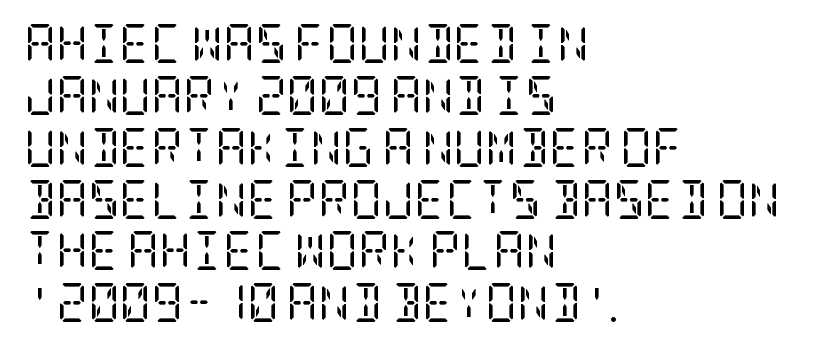
{"serif": "yes", "italic": "no", "bold": "no", "weight": "regular", "width": "condensed", "stroke_contrast": "low", "x_height": "large", "underline": "no", "align": "left", "line_spacing": "normal", "line_spacing_ratio": 1.33, "letter_spacing": "normal", "letter_spacing_em": 0.0, "glyph_px": 39}
